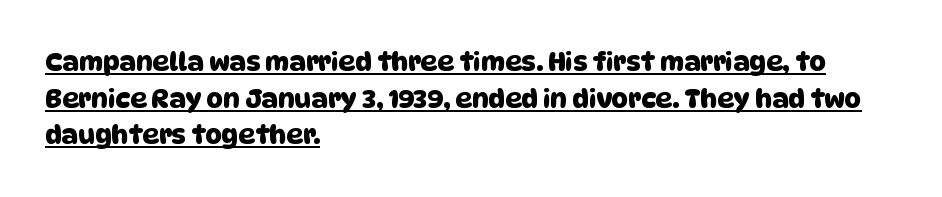
Q: Is the text underlined? A: Yes.
Q: How is the paragraph aligned? A: Left-aligned.
Q: Is the spacing between letters normal or unusually wide? A: Normal.
Q: Is the spacing between lines tight, normal or loose? A: Normal.
